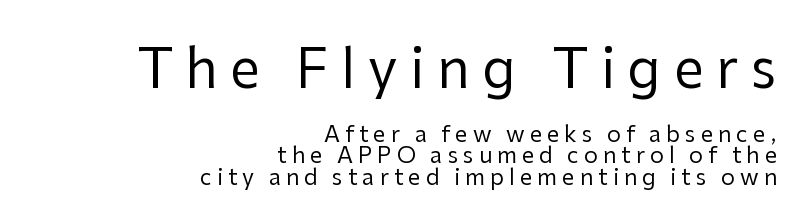
Q: Is the text bold? A: No.
Q: Is the text italic (slanted)? A: No, it is upright.
Q: Is the typeface a serif or a sans-serif typeface? A: Sans-serif.
Q: Is the text underlined? A: No.
Q: How is the paragraph aligned? A: Right-aligned.
Q: Is the spacing between letters normal or unusually wide? A: Unusually wide.
Q: Is the spacing between lines tight, normal or loose? A: Tight.
Q: Which block of text is set in a larger size, the first (top) or the second (bottom)? A: The first (top) one.
Q: Width (condensed, normal, or wide)? A: Normal.
Q: Stroke contrast? A: Low.
Q: x-height? A: Medium.
Q: Monospaced? A: No.
